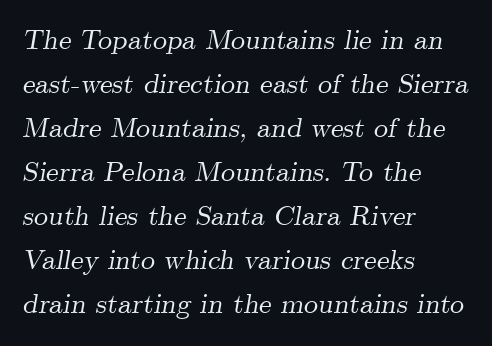
Q: Is the text italic (slanted)? A: Yes, it leans right by about 9 degrees.
Q: Is the typeface a serif or a sans-serif typeface? A: Serif.
Q: Is the text underlined? A: No.
Q: How is the paragraph aligned? A: Left-aligned.
Q: Is the spacing between letters normal or unusually wide? A: Normal.
Q: Is the spacing between lines tight, normal or loose? A: Normal.
Q: Width (condensed, normal, or wide)? A: Normal.
Q: Stroke contrast? A: Medium.
Q: x-height? A: Small.
Q: Monospaced? A: No.
